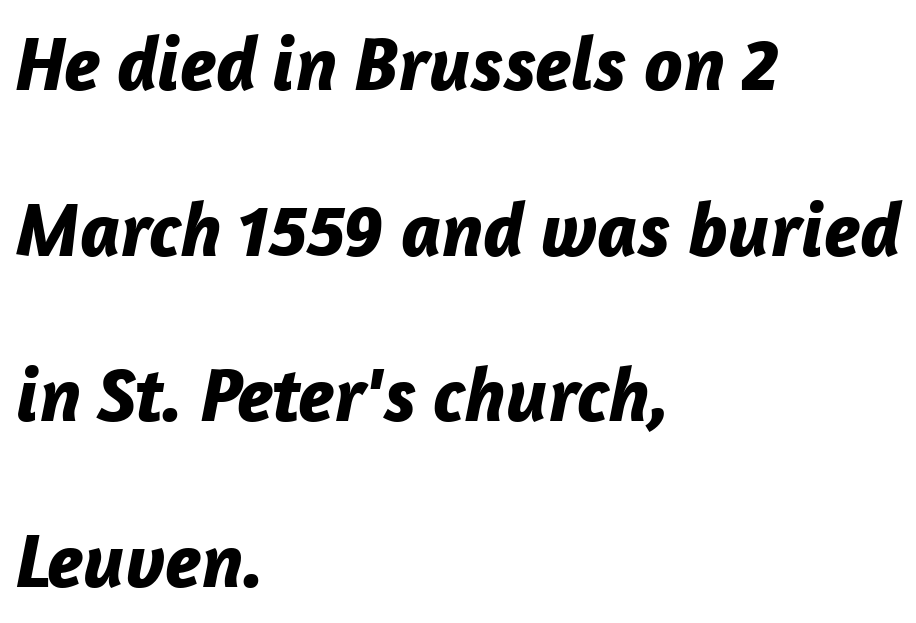
{"italic": "yes", "lean": "right", "slant_degrees": 12, "bold": "yes", "weight": "bold", "width": "normal", "stroke_contrast": "low", "x_height": "medium", "monospaced": "no", "underline": "no", "align": "left", "line_spacing": "loose", "line_spacing_ratio": 2.15, "letter_spacing": "normal", "letter_spacing_em": 0.0, "glyph_px": 77}
